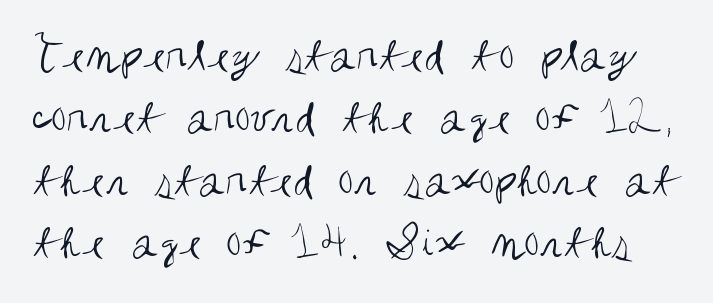
Q: Is the text bold? A: No.
Q: Is the typeface a serif or a sans-serif typeface? A: Sans-serif.
Q: Is the text underlined? A: No.
Q: Is the spacing between letters normal or unusually wide? A: Normal.
Q: Is the spacing between lines tight, normal or loose? A: Normal.
Q: Width (condensed, normal, or wide)? A: Condensed.
Q: Stroke contrast? A: Medium.
Q: x-height? A: Large.
Q: Monospaced? A: No.
